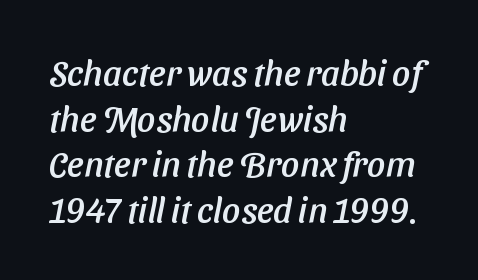
The image shows 36 px sans-serif type; set left-aligned, normal line spacing (1.27x), normal letter spacing, not underlined; low stroke contrast and a medium x-height.
